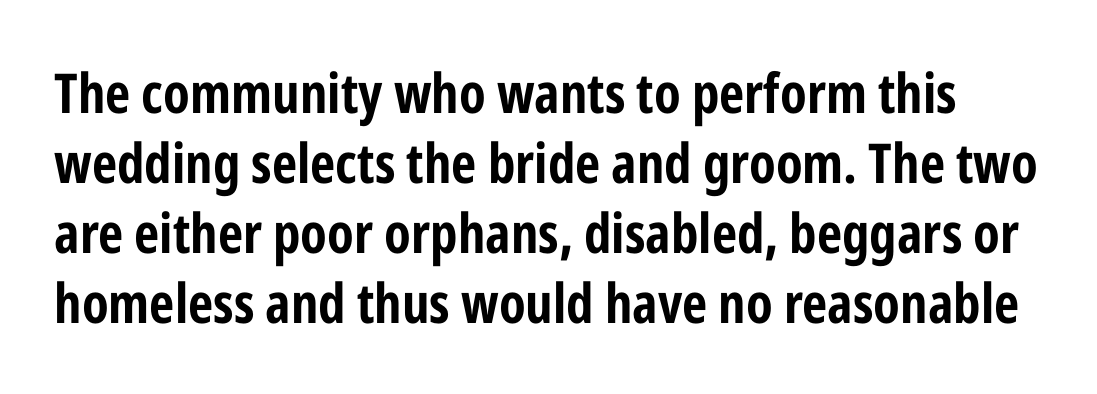
A roman cut, with each character standing at attention. Inter-character spacing is left at the font's built-in metrics. Here the designer chose a conventional face with non-uniform glyph widths. The block of text has a typical density, with ordinary space between rows. Observe the absence of serifs on each vertical stroke in this sample.
